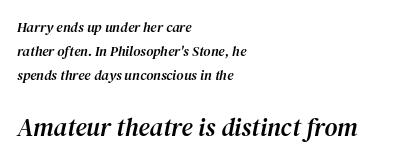
The image shows 25 px text type, italic (leaning right); set left-aligned, line spacing 1.73x, normal letter spacing, not underlined; the second (bottom) block is 1.79x larger.
